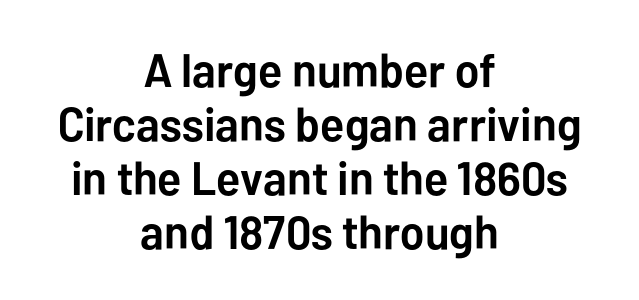
Designer's note — italics off, roman on. The space between consecutive lines is stingy. Unlike a traditional serif, this face leaves its strokes unadorned. Every letter is thick-stroked: bold, no question.
